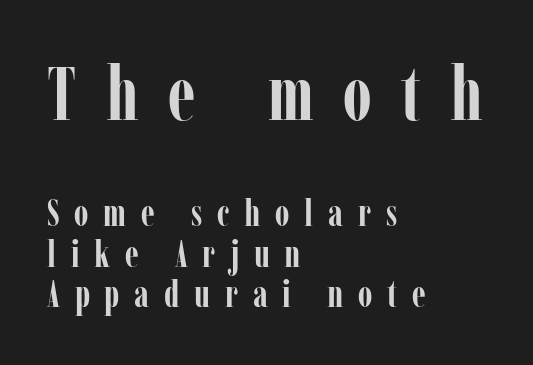
A typesetter would call this leading minimal, almost set solid. Horizontally, the lines are justified to the leading edge only. Note the varied advance widths — an 'i' is clearly narrower than an 'm'. The lettering holds an erect, upright posture throughout. The rendering inserts visible extra space after every character.
